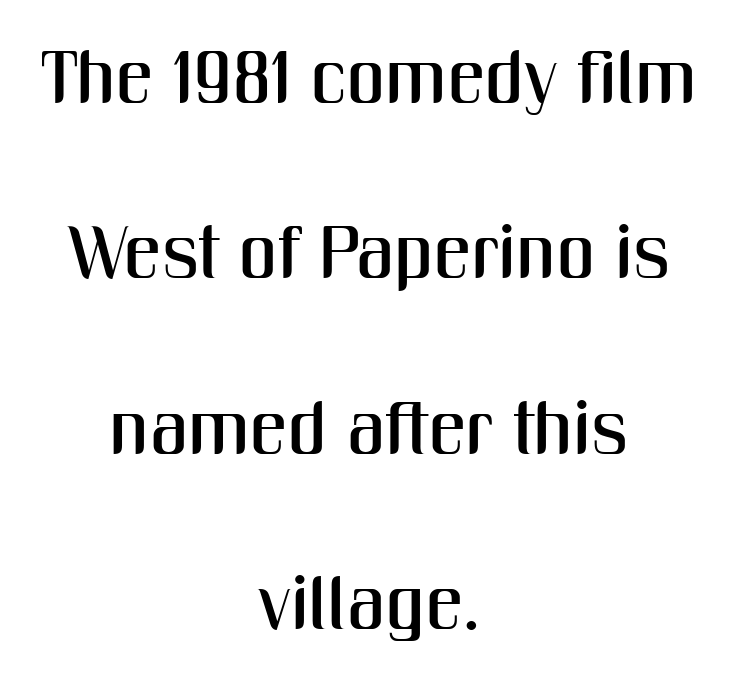
The image shows 75 px condensed sans-serif type, upright; set centered, loose line spacing (2.34x), normal letter spacing, not underlined; medium stroke contrast and a medium x-height.
